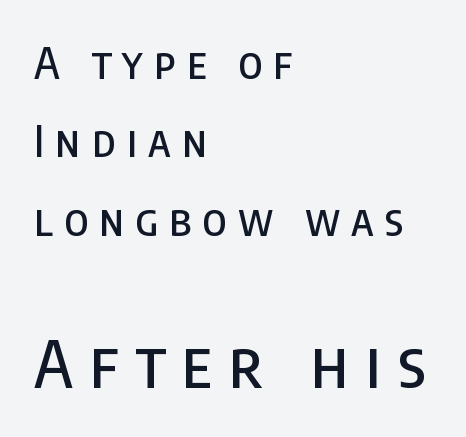
The image shows 65 px condensed sans-serif type, upright; set left-aligned, line spacing 1.82x, unusually wide letter spacing (+0.26 em), not underlined; the second (bottom) block is 1.51x larger; low stroke contrast and a large x-height.
